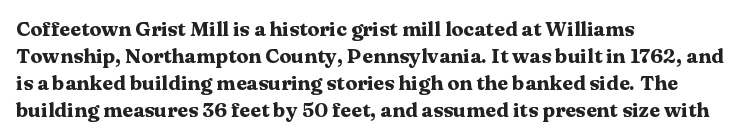
Q: Is the text bold? A: Yes.
Q: Is the text italic (slanted)? A: No, it is upright.
Q: Is the text underlined? A: No.
Q: How is the paragraph aligned? A: Left-aligned.
Q: Is the spacing between letters normal or unusually wide? A: Normal.
Q: Is the spacing between lines tight, normal or loose? A: Normal.
